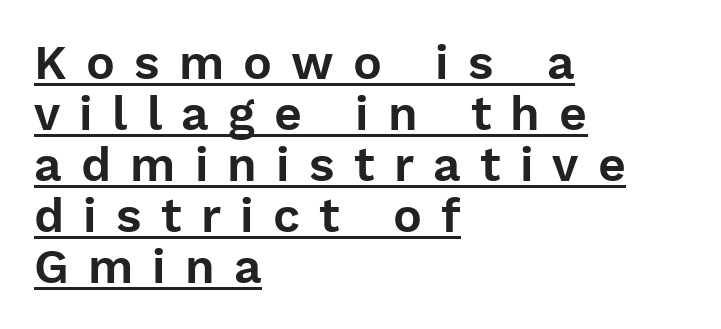
{"serif": "no", "italic": "no", "width": "normal", "stroke_contrast": "low", "x_height": "medium", "monospaced": "no", "underline": "yes", "align": "left", "line_spacing": "tight", "line_spacing_ratio": 1.06, "letter_spacing": "wide", "letter_spacing_em": 0.4, "glyph_px": 48}
